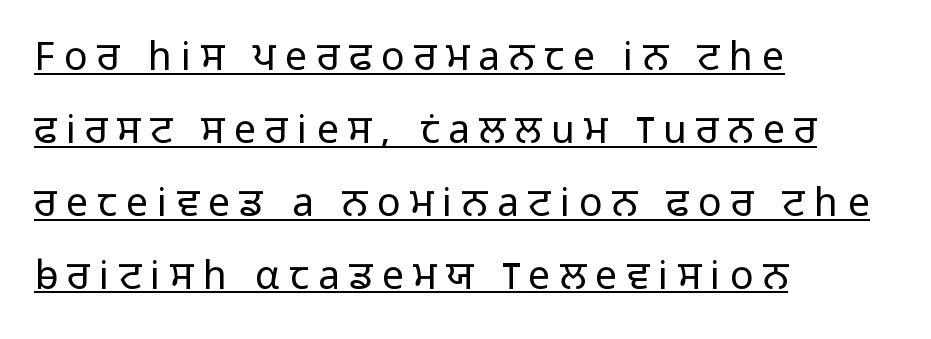
Q: Is the text bold? A: No.
Q: Is the text italic (slanted)? A: No, it is upright.
Q: Is the typeface a serif or a sans-serif typeface? A: Sans-serif.
Q: Is the text underlined? A: Yes.
Q: How is the paragraph aligned? A: Left-aligned.
Q: Is the spacing between letters normal or unusually wide? A: Unusually wide.
Q: Width (condensed, normal, or wide)? A: Normal.
Q: Stroke contrast? A: Low.
Q: x-height? A: Medium.
Q: Monospaced? A: No.
